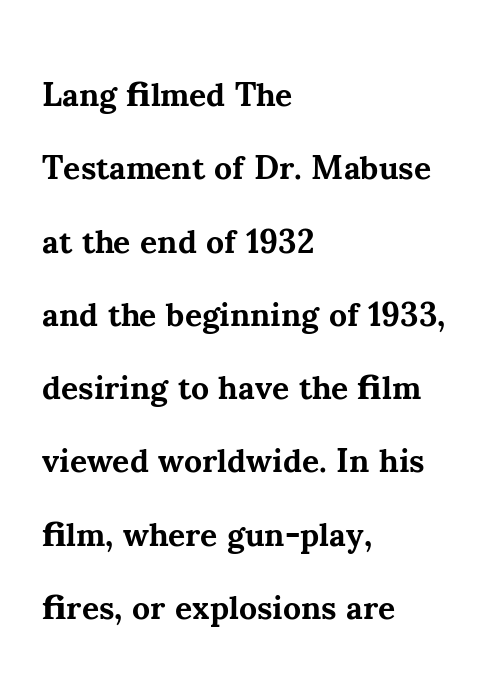
The image shows 33 px bold serif type, upright; set left-aligned, loose line spacing (2.22x), normal letter spacing, not underlined; medium stroke contrast and a small x-height.
